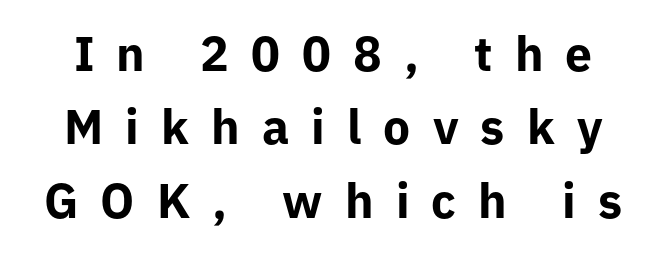
A clean baseline with only descenders dipping below it. Leading: standard. You could not count columns in this text — the font is proportionally spaced. Heavy, bold letterforms. Serif or sans? Sans — the stroke terminals are bare. A typesetter would mark this as roman, not italic.
